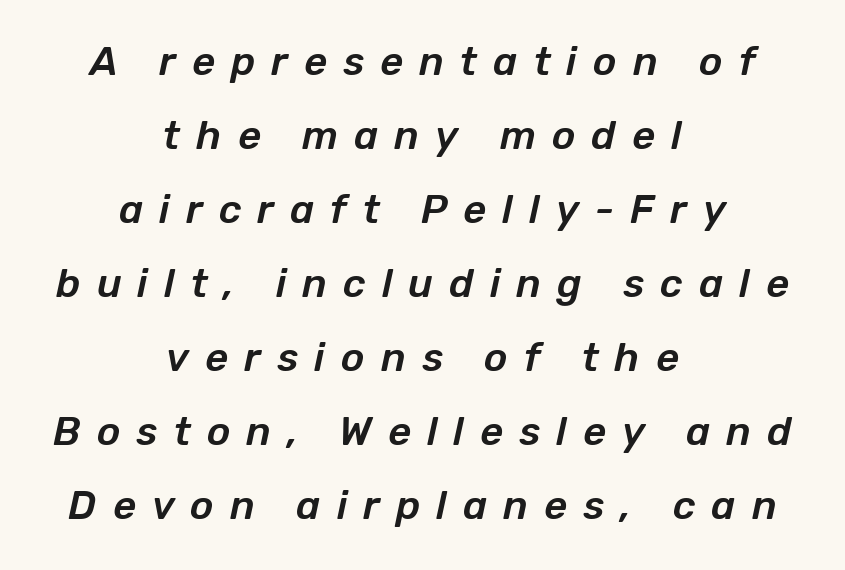
{"italic": "yes", "lean": "right", "slant_degrees": 12, "width": "normal", "stroke_contrast": "low", "x_height": "medium", "monospaced": "no", "underline": "no", "align": "center", "line_spacing_ratio": 1.85, "letter_spacing": "wide", "letter_spacing_em": 0.4, "glyph_px": 40}
